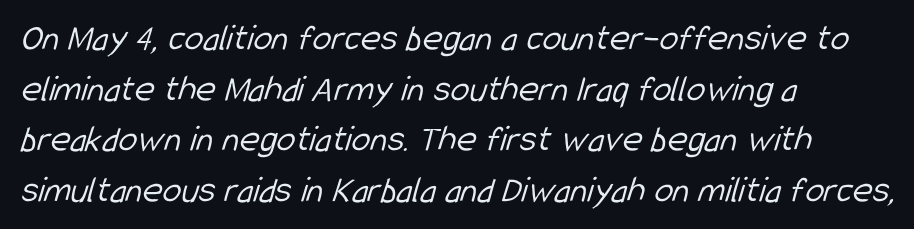
I'd call this a sans setting — the letters go barefoot. In CSS terms this would be text-align: left. Stems here are at most as thick as an everyday book face. Compared with typical body copy, the letter spacing here is the same. The passage shown is typed in a proportional face where columns would drift.
